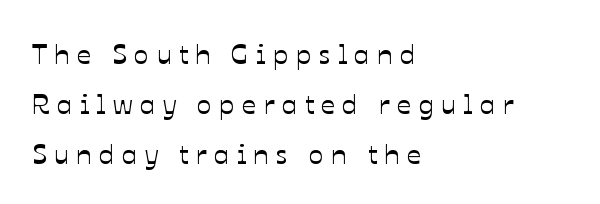
The image shows 28 px text type, upright; set left-aligned, line spacing 1.78x, unusually wide letter spacing (+0.26 em), not underlined; low stroke contrast and a medium x-height.
